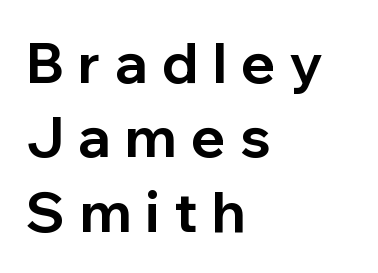
A typesetter would call this proportional, since set widths differ per character. Heft: maximum for text — a bold. No word sits above an underline. Regarding leading, the lines here are spaced in the standard way. Posture: upright roman.
